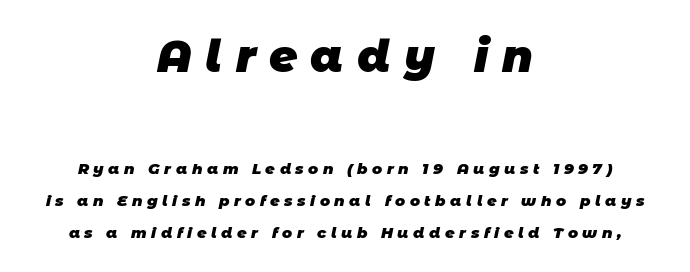
The image shows 44 px heavy sans-serif type; set centered, loose line spacing (2.15x), unusually wide letter spacing (+0.3 em), not underlined; the first (top) block is 2.93x larger; low stroke contrast and a large x-height.
